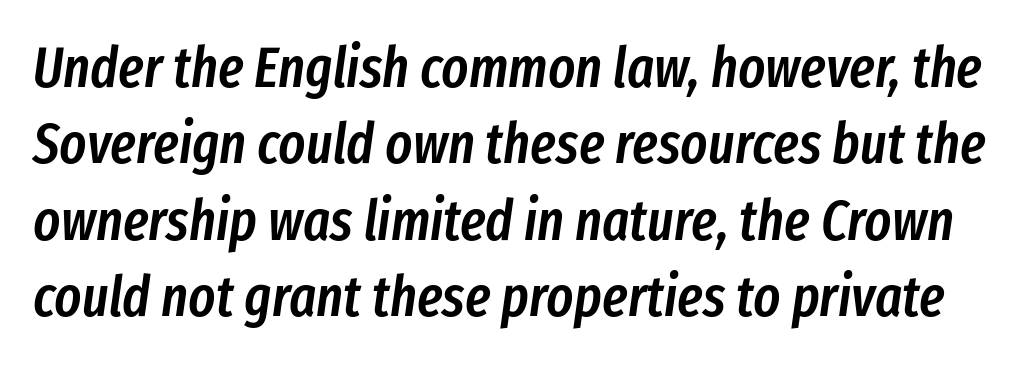
Q: Is the text bold? A: Semi-bold.
Q: Is the text italic (slanted)? A: Yes, it leans right by about 8 degrees.
Q: Is the text underlined? A: No.
Q: Is the spacing between letters normal or unusually wide? A: Normal.
Q: Is the spacing between lines tight, normal or loose? A: Normal.
Q: Width (condensed, normal, or wide)? A: Condensed.
Q: Stroke contrast? A: Low.
Q: x-height? A: Medium.
Q: Monospaced? A: No.
